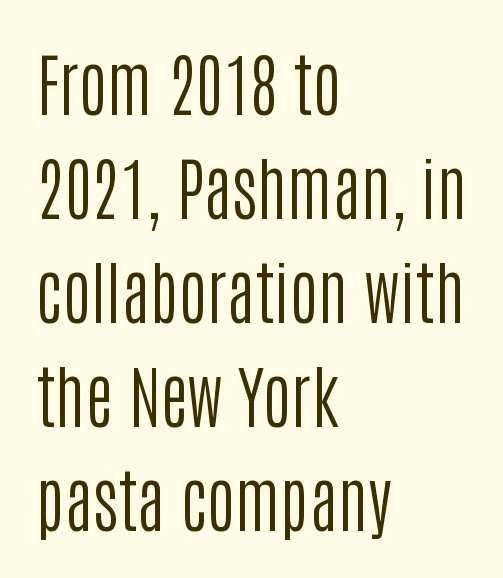
The image shows 68 px regular-weight, condensed sans-serif type, upright; set left-aligned, normal line spacing (1.53x), normal letter spacing, not underlined; low stroke contrast and a large x-height.
